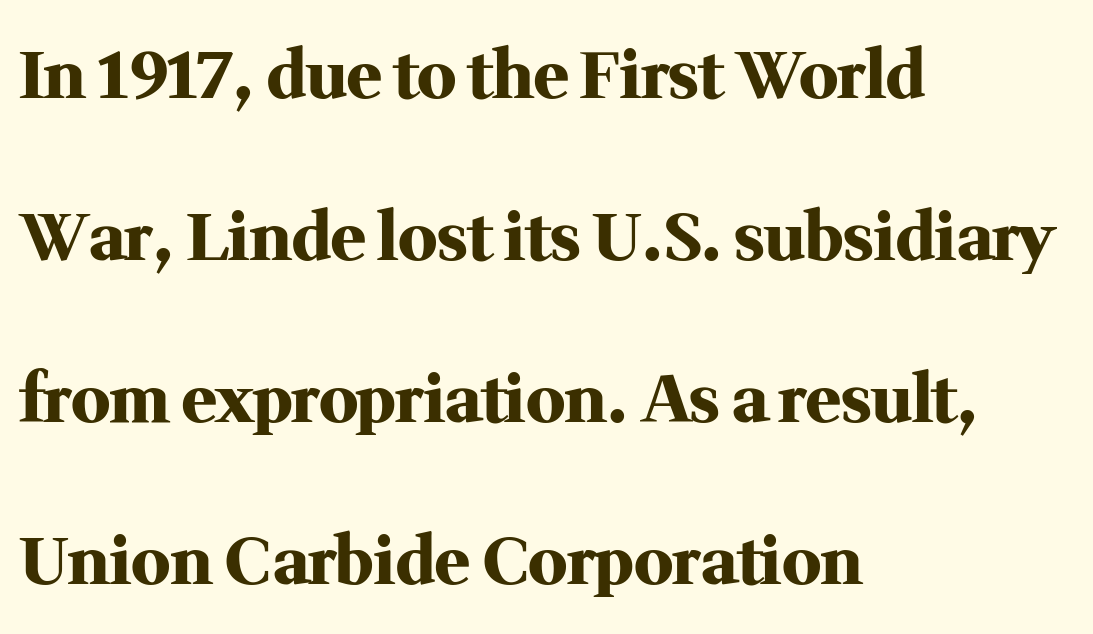
The image shows 65 px heavy serif type, upright; set left-aligned, loose line spacing (2.49x), normal letter spacing, not underlined; medium stroke contrast and a medium x-height.
